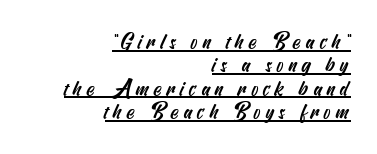
The image shows 21 px text type; set right-aligned, tight line spacing (1.11x), unusually wide letter spacing (+0.22 em), underlined.
